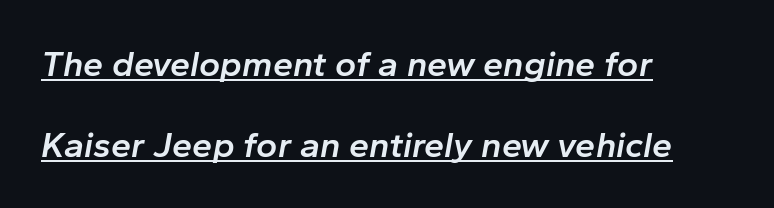
What weight is shown? A semibold, between regular and bold. Glance below the letters and you will spot a drawn line. Notice the wide empty band between every row — that's loose leading. Every character sits at an angle, as italics do.
